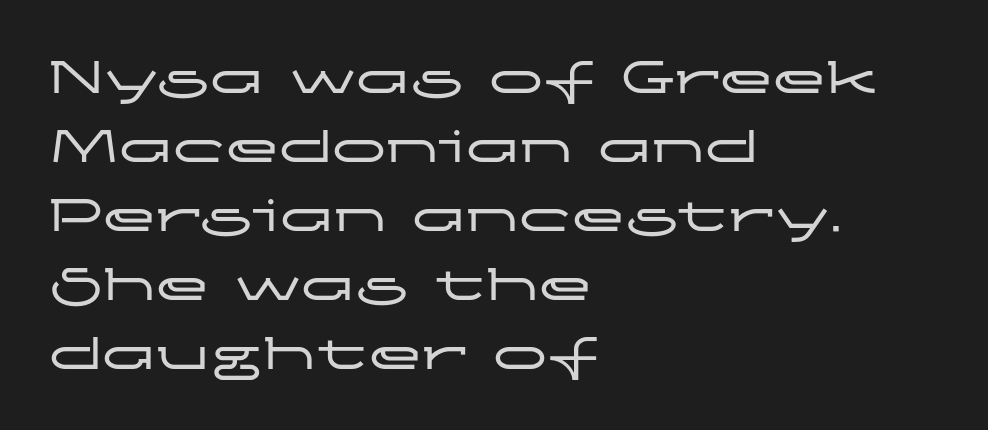
{"serif": "no", "italic": "no", "width": "wide", "stroke_contrast": "low", "x_height": "medium", "monospaced": "no", "underline": "no", "align": "left", "line_spacing": "normal", "line_spacing_ratio": 1.28, "letter_spacing": "normal", "letter_spacing_em": 0.0, "glyph_px": 54}
